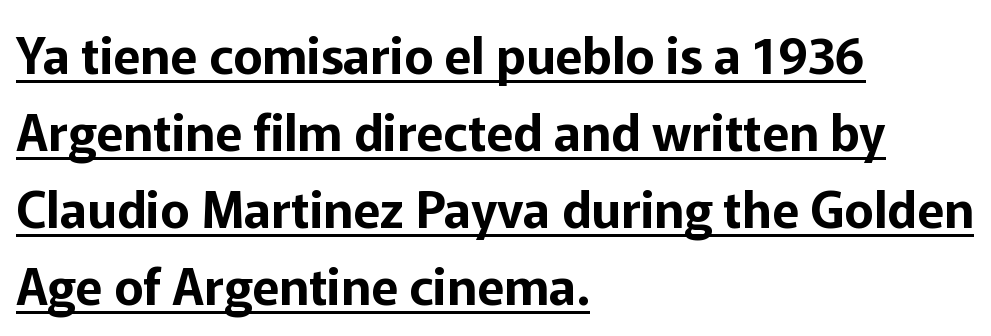
Q: Is the text italic (slanted)? A: No, it is upright.
Q: Is the typeface a serif or a sans-serif typeface? A: Sans-serif.
Q: Is the text underlined? A: Yes.
Q: How is the paragraph aligned? A: Left-aligned.
Q: Is the spacing between letters normal or unusually wide? A: Normal.
Q: Is the spacing between lines tight, normal or loose? A: Normal.
Q: Width (condensed, normal, or wide)? A: Normal.
Q: Stroke contrast? A: Low.
Q: x-height? A: Medium.
Q: Monospaced? A: No.
